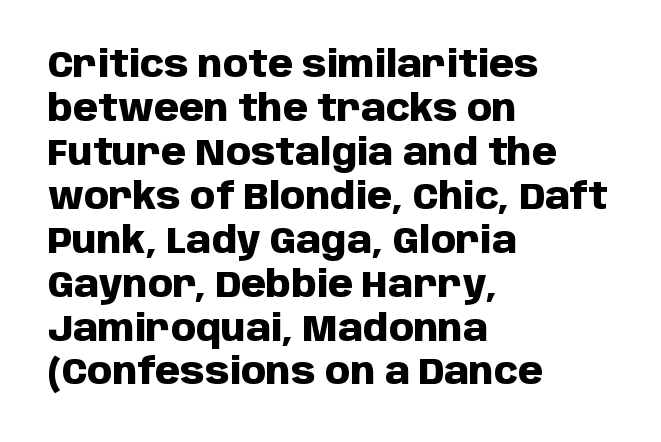
I'd describe the lettering as bold — thick and assertive. Posture: straight, roman, zero tilt. These lines are composed in type without serifs. These lines keep a tight, regular rhythm from letter to letter. Note the varied advance widths — an 'i' is clearly narrower than an 'm'.
